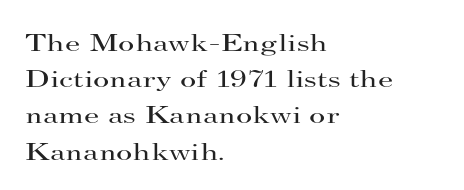
The cut favours lightness, reaching ordinary text weight at its darkest. Left-aligned paragraph, ragged on the right. There is no visible air inserted between adjacent glyphs. Has an underline been added? It has not. Upright lettering throughout. Leading matches the norm, producing a regular column.
